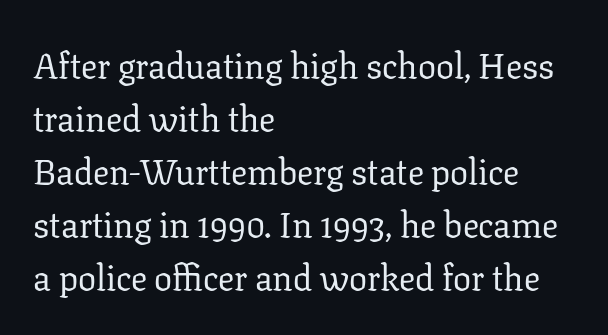
Q: Is the text bold? A: No.
Q: Is the text italic (slanted)? A: No, it is upright.
Q: Is the typeface a serif or a sans-serif typeface? A: Serif.
Q: Is the text underlined? A: No.
Q: How is the paragraph aligned? A: Left-aligned.
Q: Is the spacing between letters normal or unusually wide? A: Normal.
Q: Is the spacing between lines tight, normal or loose? A: Normal.
Q: Width (condensed, normal, or wide)? A: Normal.
Q: Stroke contrast? A: Low.
Q: x-height? A: Medium.
Q: Monospaced? A: No.
